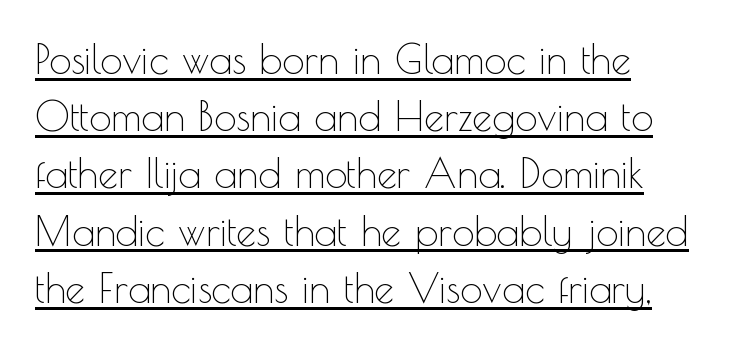
Q: Is the text bold? A: No.
Q: Is the text italic (slanted)? A: No, it is upright.
Q: Is the typeface a serif or a sans-serif typeface? A: Sans-serif.
Q: Is the text underlined? A: Yes.
Q: How is the paragraph aligned? A: Left-aligned.
Q: Is the spacing between letters normal or unusually wide? A: Normal.
Q: Is the spacing between lines tight, normal or loose? A: Normal.
Q: Width (condensed, normal, or wide)? A: Normal.
Q: x-height? A: Small.
Q: Monospaced? A: No.
